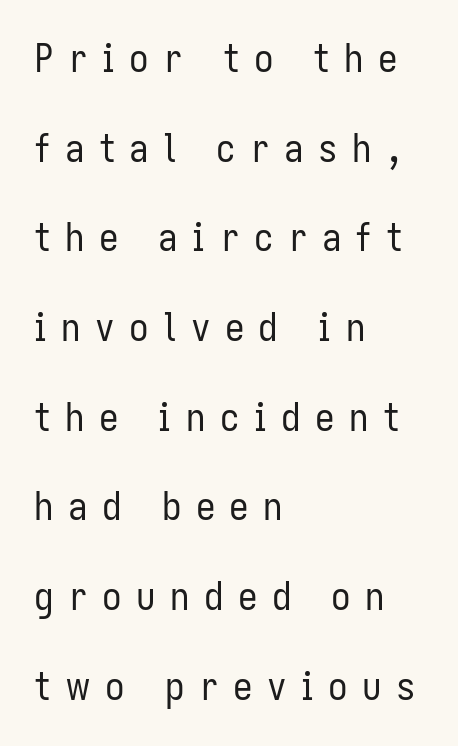
Q: Is the text bold? A: No.
Q: Is the text italic (slanted)? A: No, it is upright.
Q: Is the typeface a serif or a sans-serif typeface? A: Sans-serif.
Q: Is the text underlined? A: No.
Q: How is the paragraph aligned? A: Left-aligned.
Q: Is the spacing between letters normal or unusually wide? A: Unusually wide.
Q: Is the spacing between lines tight, normal or loose? A: Loose.
Q: Width (condensed, normal, or wide)? A: Condensed.
Q: Stroke contrast? A: Low.
Q: x-height? A: Medium.
Q: Monospaced? A: No.
